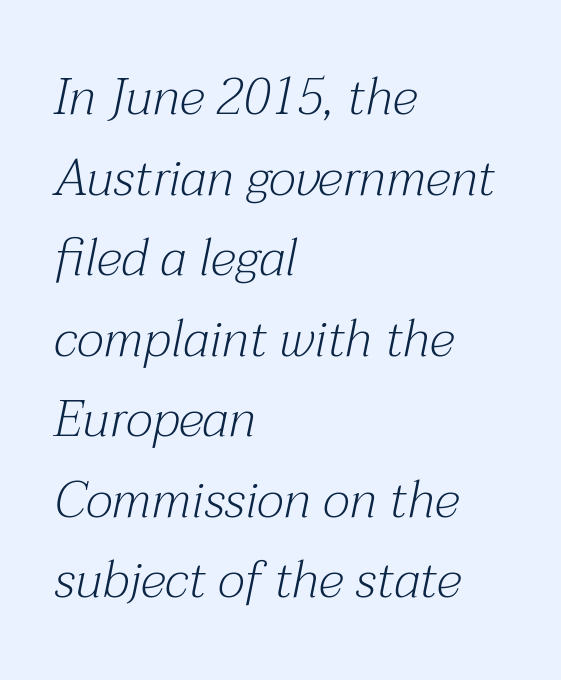
{"serif": "yes", "italic": "yes", "lean": "right", "slant_degrees": 12, "bold": "no", "weight": "light", "width": "normal", "stroke_contrast": "medium", "x_height": "medium", "monospaced": "no", "underline": "no", "align": "left", "line_spacing": "normal", "line_spacing_ratio": 1.58, "letter_spacing": "normal", "letter_spacing_em": 0.0, "glyph_px": 51}
